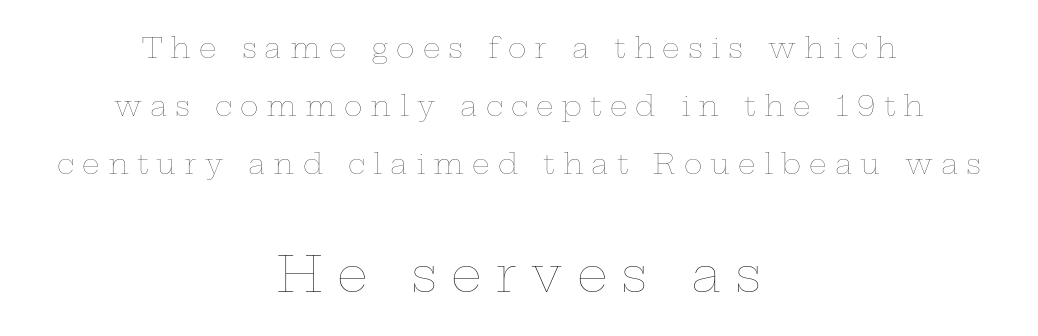
{"italic": "no", "bold": "no", "weight": "thin", "width": "wide", "stroke_contrast": "low", "x_height": "medium", "monospaced": "no", "underline": "no", "align": "center", "line_spacing": "loose", "line_spacing_ratio": 2.07, "letter_spacing": "wide", "letter_spacing_em": 0.29, "larger_block": "second", "size_ratio": 1.75, "glyph_px": 49}
